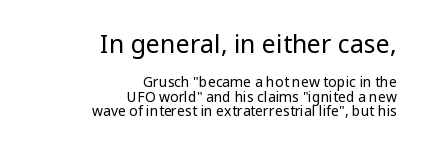
The image shows 25 px text type, upright; set right-aligned, tight line spacing (1.04x), normal letter spacing, not underlined; the first (top) block is 1.79x larger.
